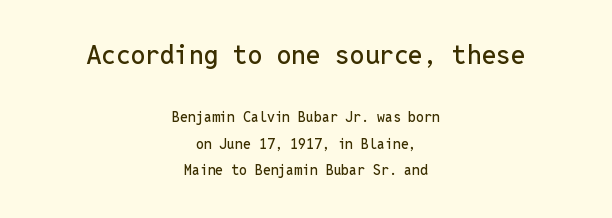
{"italic": "no", "underline": "no", "align": "center", "line_spacing": "loose", "line_spacing_ratio": 1.9, "letter_spacing": "normal", "letter_spacing_em": 0.0, "larger_block": "first", "size_ratio": 1.86, "glyph_px": 26}
